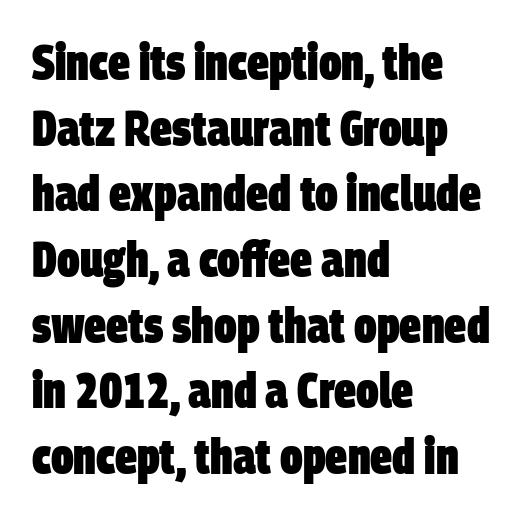
Heavy, bold letterforms. Typographically, this falls in the sans-serif category. This block has exactly the height ordinary leading produces. Has an underline been added? It has not. Each line starts at the same left margin while the right side varies.
